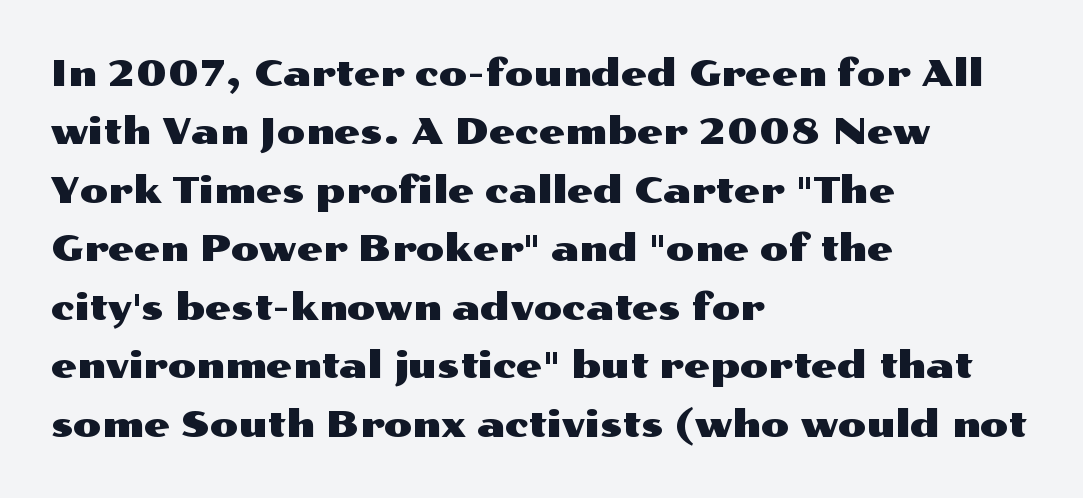
{"serif": "no", "italic": "no", "width": "wide", "stroke_contrast": "medium", "x_height": "medium", "monospaced": "no", "underline": "no", "align": "left", "line_spacing": "normal", "line_spacing_ratio": 1.58, "letter_spacing": "normal", "letter_spacing_em": 0.0, "glyph_px": 37}
